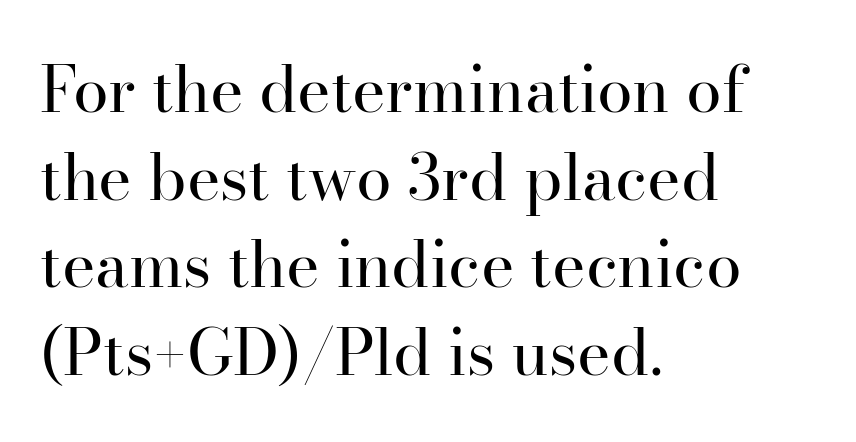
Q: Is the text bold? A: No.
Q: Is the text italic (slanted)? A: No, it is upright.
Q: Is the typeface a serif or a sans-serif typeface? A: Serif.
Q: Is the text underlined? A: No.
Q: How is the paragraph aligned? A: Left-aligned.
Q: Is the spacing between letters normal or unusually wide? A: Normal.
Q: Is the spacing between lines tight, normal or loose? A: Normal.
Q: Width (condensed, normal, or wide)? A: Normal.
Q: Stroke contrast? A: High.
Q: x-height? A: Small.
Q: Monospaced? A: No.
